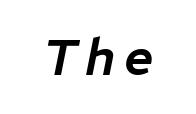
Q: Is the text italic (slanted)? A: Yes, it leans right by about 11 degrees.
Q: Is the text underlined? A: No.
Q: Width (condensed, normal, or wide)? A: Normal.
Q: Stroke contrast? A: Low.
Q: x-height? A: Medium.
Q: Monospaced? A: No.
